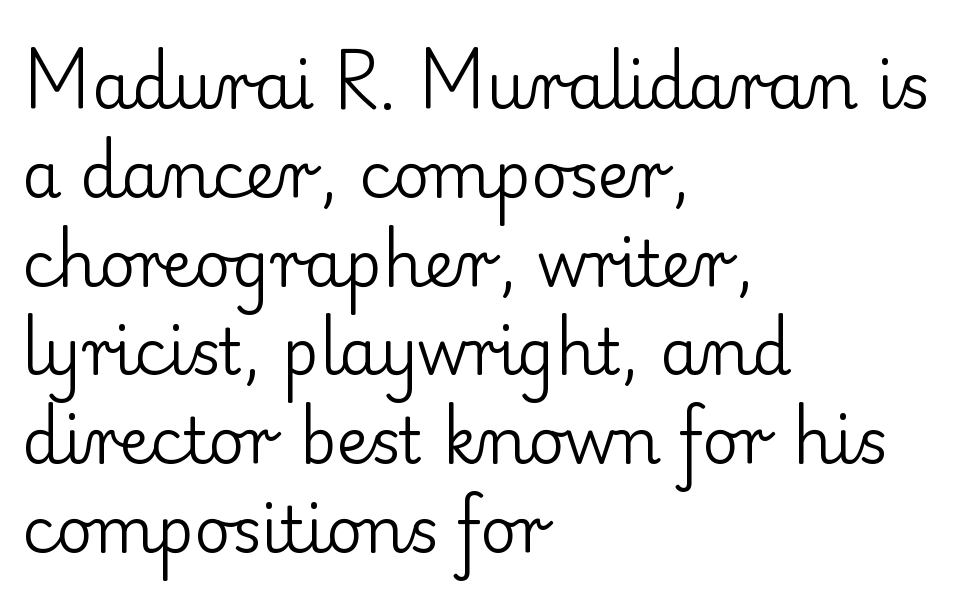
The image shows 63 px regular-weight serif type, upright; set left-aligned, normal line spacing (1.41x), normal letter spacing, not underlined; low stroke contrast and a small x-height.
